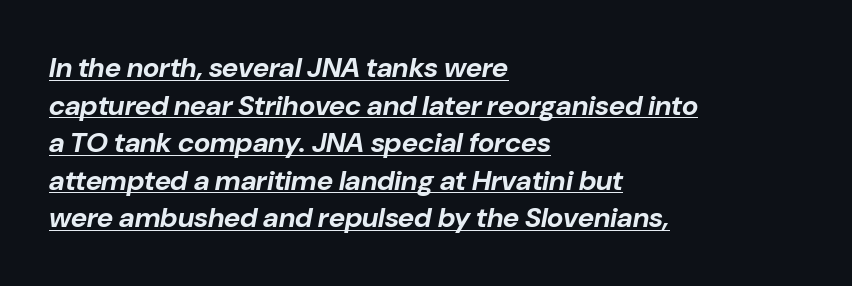
The image shows 28 px bold type, italic (leaning right); set left-aligned, normal line spacing (1.34x), normal letter spacing, underlined; low stroke contrast and a medium x-height.
